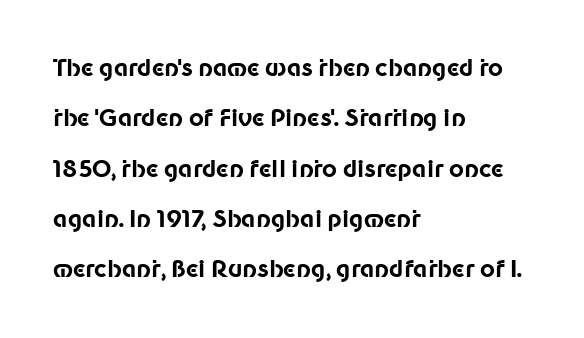
Nobody drew a line under any word here. A great deal of white space separates one row of letters from the next. Spacing between characters is what you'd get straight out of the box. Posture: straight, roman, zero tilt. The rendering anchors every line to the left-hand side.
